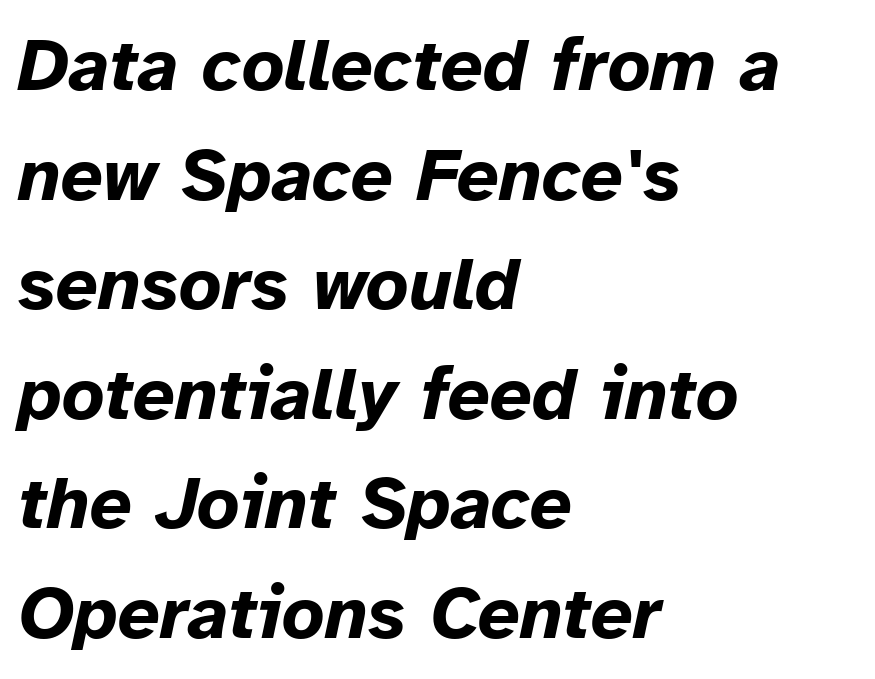
Q: Is the text bold? A: Yes.
Q: Is the text italic (slanted)? A: Yes, it leans right by about 12 degrees.
Q: Is the text underlined? A: No.
Q: How is the paragraph aligned? A: Left-aligned.
Q: Is the spacing between letters normal or unusually wide? A: Normal.
Q: Is the spacing between lines tight, normal or loose? A: Normal.
Q: Width (condensed, normal, or wide)? A: Normal.
Q: Stroke contrast? A: Low.
Q: x-height? A: Medium.
Q: Monospaced? A: No.
